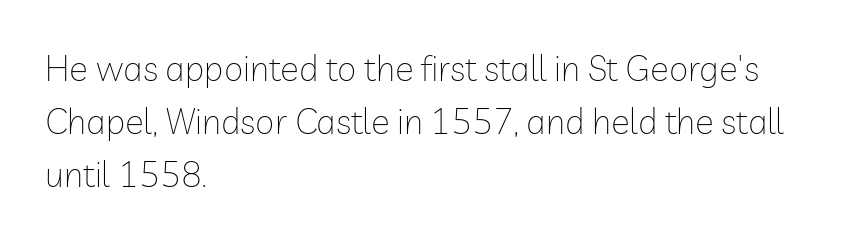
The passage shown is typed in a proportional face where columns would drift. If you measured baseline to baseline, you'd find a middling distance. The passage shown is not bold in any degree. Short and long lines alike share a common starting point at left. The line texture is even and compact thanks to regular tracking.
